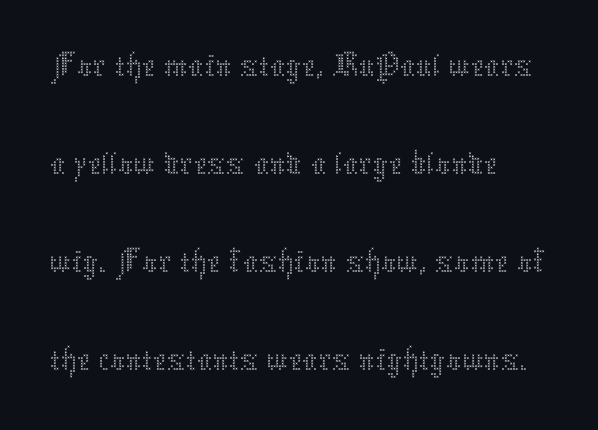
Teacher's note: observe the even left margin — that is flush-left alignment. Characters remain perfectly vertical along every line. Do the characters align in a grid? No, the font is proportional. Glyph-to-glyph distance matches everyday printed text. The strokes carry an ordinary text weight at most. A clean baseline with only descenders dipping below it.
